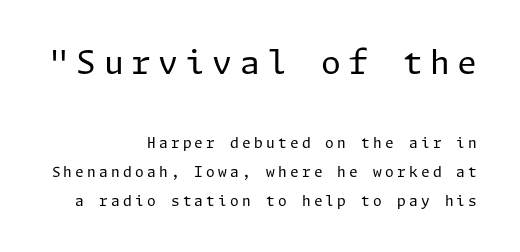
Q: Is the text bold? A: No.
Q: Is the text italic (slanted)? A: No, it is upright.
Q: Is the typeface a serif or a sans-serif typeface? A: Sans-serif.
Q: Is the text underlined? A: No.
Q: How is the paragraph aligned? A: Right-aligned.
Q: Is the spacing between letters normal or unusually wide? A: Unusually wide.
Q: Is the spacing between lines tight, normal or loose? A: Loose.
Q: Which block of text is set in a larger size, the first (top) or the second (bottom)? A: The first (top) one.
Q: Width (condensed, normal, or wide)? A: Normal.
Q: Stroke contrast? A: Low.
Q: x-height? A: Medium.
